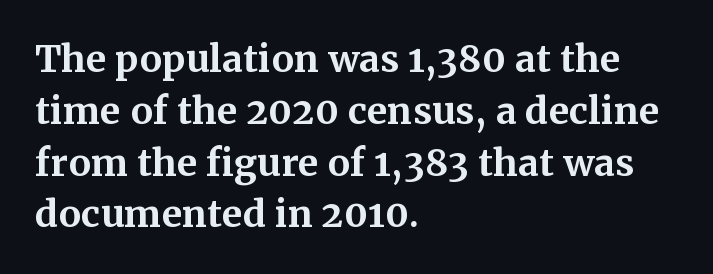
The image shows 37 px bold serif type, upright; set left-aligned, normal line spacing (1.4x), normal letter spacing, not underlined; medium stroke contrast and a medium x-height.
